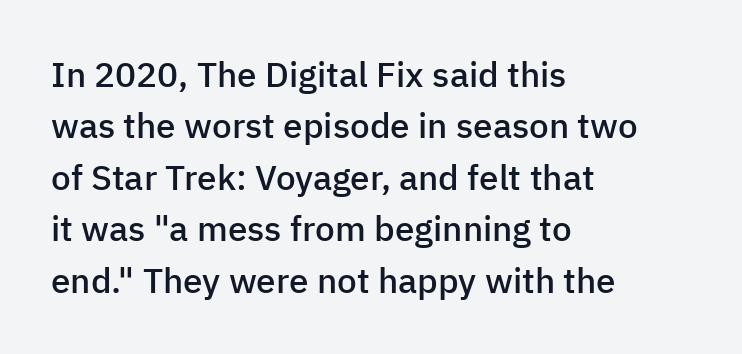
Q: Is the text bold? A: Semi-bold.
Q: Is the text italic (slanted)? A: No, it is upright.
Q: Is the typeface a serif or a sans-serif typeface? A: Sans-serif.
Q: Is the text underlined? A: No.
Q: How is the paragraph aligned? A: Left-aligned.
Q: Is the spacing between letters normal or unusually wide? A: Normal.
Q: Is the spacing between lines tight, normal or loose? A: Normal.
Q: Width (condensed, normal, or wide)? A: Normal.
Q: Stroke contrast? A: Low.
Q: x-height? A: Medium.
Q: Monospaced? A: No.
